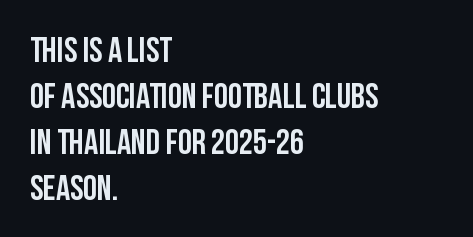
{"serif": "no", "italic": "no", "width": "condensed", "stroke_contrast": "low", "x_height": "large", "monospaced": "no", "underline": "no", "align": "left", "line_spacing": "normal", "line_spacing_ratio": 1.31, "letter_spacing": "normal", "letter_spacing_em": 0.0, "glyph_px": 35}
